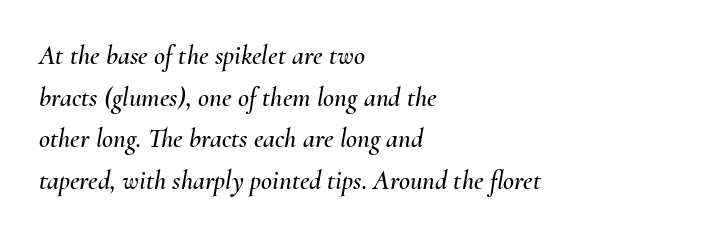
The image shows 27 px text type, italic (leaning right); set left-aligned, normal line spacing (1.54x), normal letter spacing, not underlined.
